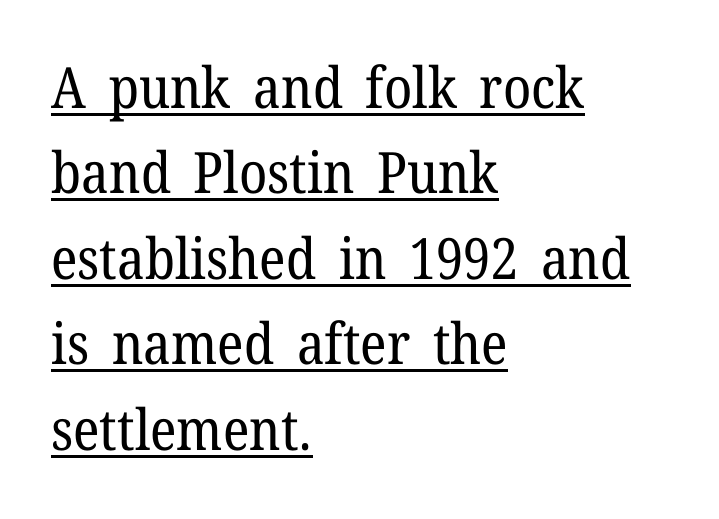
The image shows 57 px regular-weight serif type, upright; set left-aligned, normal line spacing (1.5x), normal letter spacing, underlined; low stroke contrast and a medium x-height.
